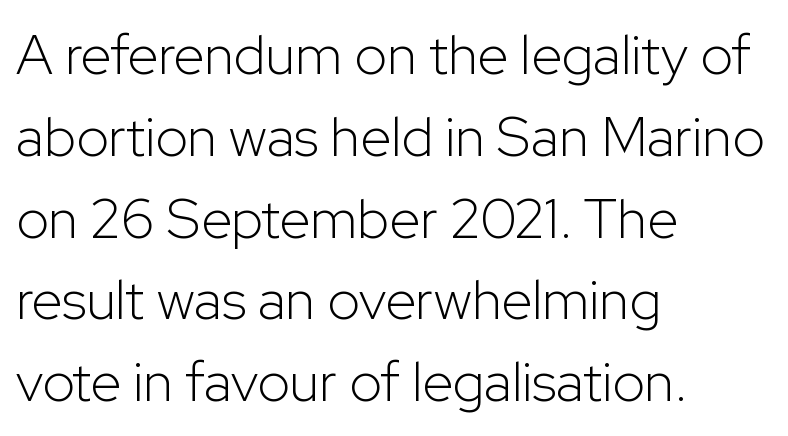
The image shows 56 px light sans-serif type, upright; set left-aligned, normal line spacing (1.46x), normal letter spacing, not underlined; low stroke contrast and a medium x-height.
